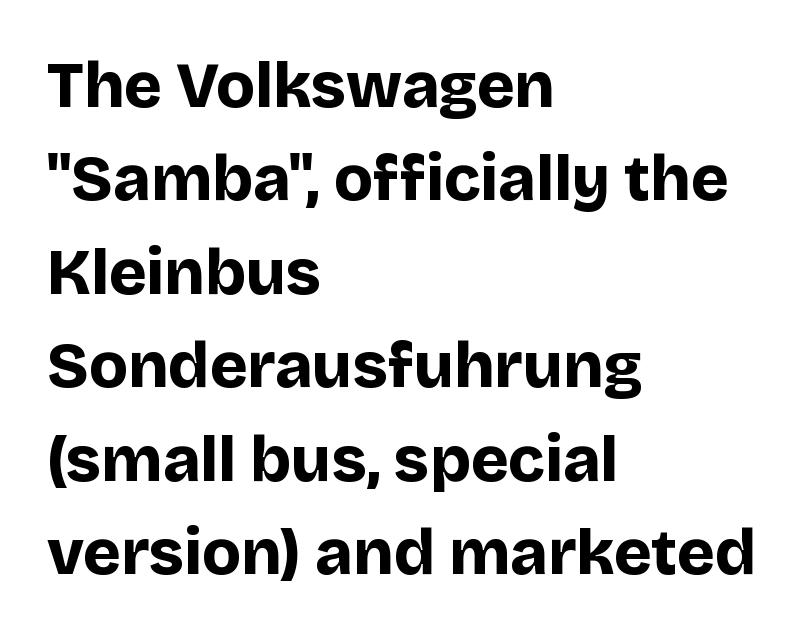
Q: Is the text bold? A: Yes.
Q: Is the text italic (slanted)? A: No, it is upright.
Q: Is the typeface a serif or a sans-serif typeface? A: Sans-serif.
Q: Is the text underlined? A: No.
Q: How is the paragraph aligned? A: Left-aligned.
Q: Is the spacing between letters normal or unusually wide? A: Normal.
Q: Is the spacing between lines tight, normal or loose? A: Normal.
Q: Width (condensed, normal, or wide)? A: Normal.
Q: Stroke contrast? A: Low.
Q: x-height? A: Large.
Q: Monospaced? A: No.
